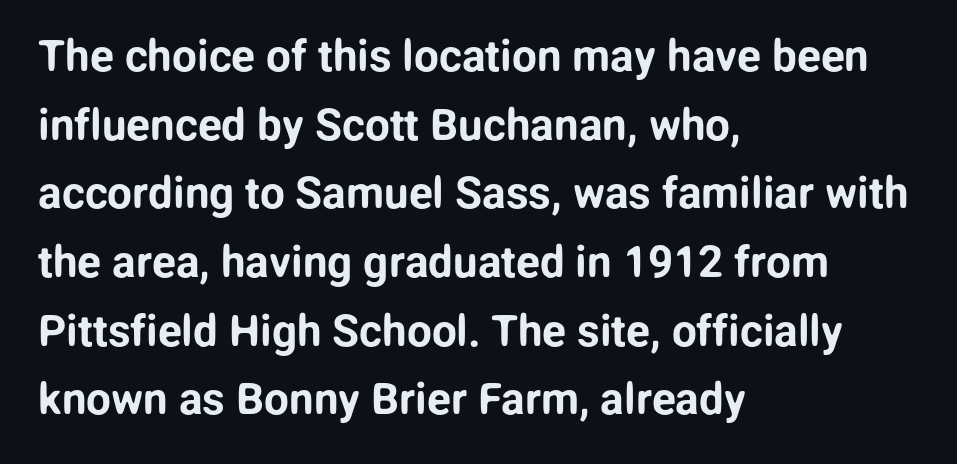
Q: Is the text italic (slanted)? A: No, it is upright.
Q: Is the typeface a serif or a sans-serif typeface? A: Sans-serif.
Q: Is the text underlined? A: No.
Q: How is the paragraph aligned? A: Left-aligned.
Q: Is the spacing between letters normal or unusually wide? A: Normal.
Q: Is the spacing between lines tight, normal or loose? A: Normal.
Q: Width (condensed, normal, or wide)? A: Normal.
Q: Stroke contrast? A: Low.
Q: x-height? A: Medium.
Q: Monospaced? A: No.
